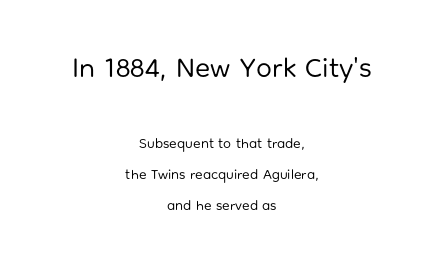
Q: Is the text bold? A: No.
Q: Is the text italic (slanted)? A: No, it is upright.
Q: Is the typeface a serif or a sans-serif typeface? A: Sans-serif.
Q: Is the text underlined? A: No.
Q: How is the paragraph aligned? A: Centered.
Q: Is the spacing between letters normal or unusually wide? A: Normal.
Q: Is the spacing between lines tight, normal or loose? A: Loose.
Q: Which block of text is set in a larger size, the first (top) or the second (bottom)? A: The first (top) one.
Q: Width (condensed, normal, or wide)? A: Normal.
Q: Stroke contrast? A: Low.
Q: x-height? A: Medium.
Q: Monospaced? A: No.
